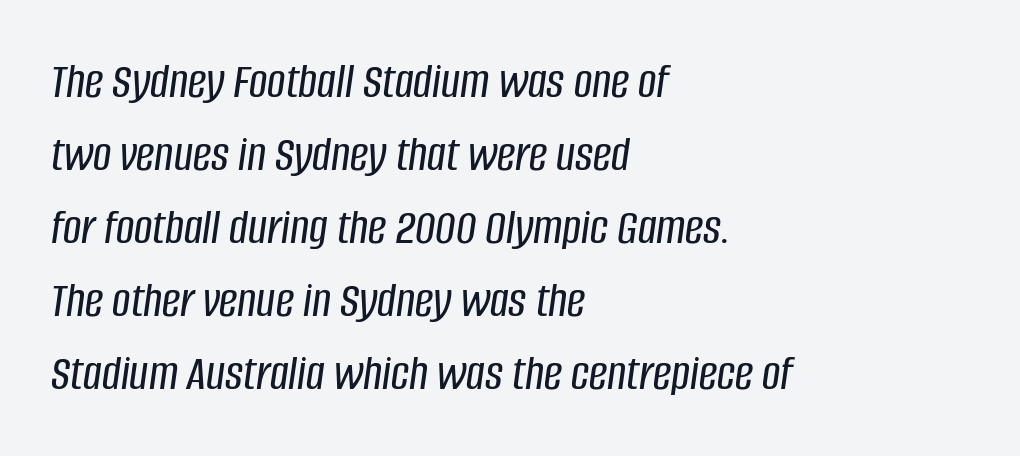
This rendering uses left alignment, leaving the right contour irregular. In terms of posture, this sample is oblique. The designer left line spacing at the default. Type without underlining. The rendering uses natural spacing where letterforms have individual widths. Tracking value appears to be zero — textbook default spacing.
